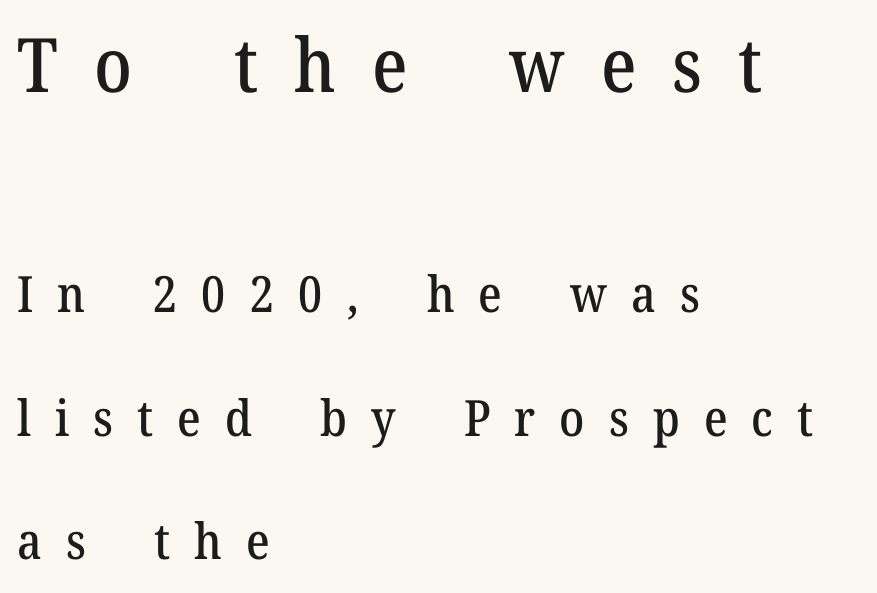
The image shows 75 px serif type, upright; set left-aligned, loose line spacing (2.47x), unusually wide letter spacing (+0.48 em), not underlined; the first (top) block is 1.5x larger; medium stroke contrast and a medium x-height.
